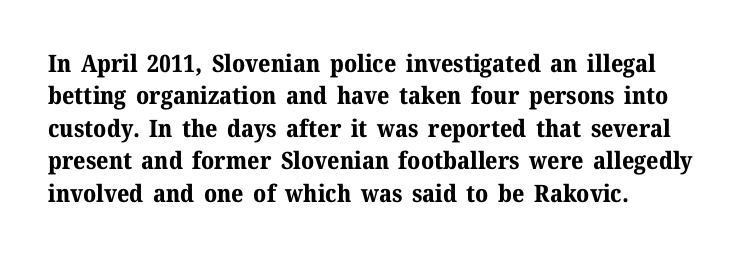
{"italic": "no", "bold": "yes", "underline": "no", "align": "left", "line_spacing": "normal", "line_spacing_ratio": 1.35, "letter_spacing": "normal", "letter_spacing_em": 0.0, "glyph_px": 24}
